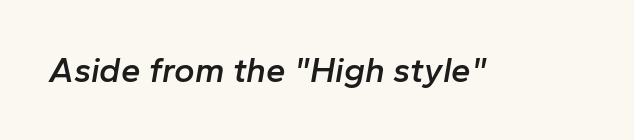
The image shows 35 px semibold type, italic (leaning right); set normal letter spacing, not underlined; low stroke contrast and a medium x-height.
